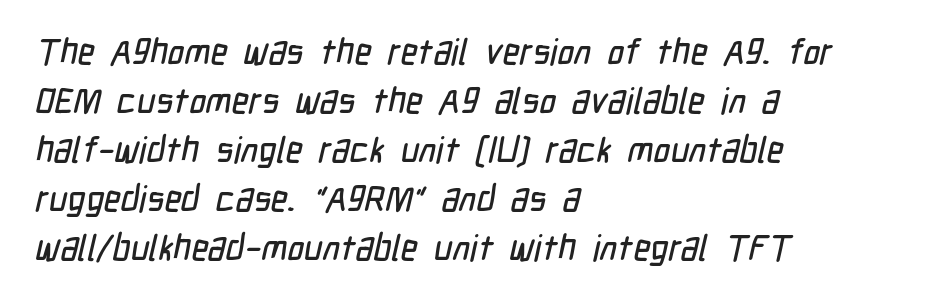
Q: Is the typeface a serif or a sans-serif typeface? A: Sans-serif.
Q: Is the text underlined? A: No.
Q: How is the paragraph aligned? A: Left-aligned.
Q: Is the spacing between letters normal or unusually wide? A: Normal.
Q: Is the spacing between lines tight, normal or loose? A: Normal.
Q: Width (condensed, normal, or wide)? A: Condensed.
Q: Stroke contrast? A: Low.
Q: x-height? A: Medium.
Q: Monospaced? A: No.
